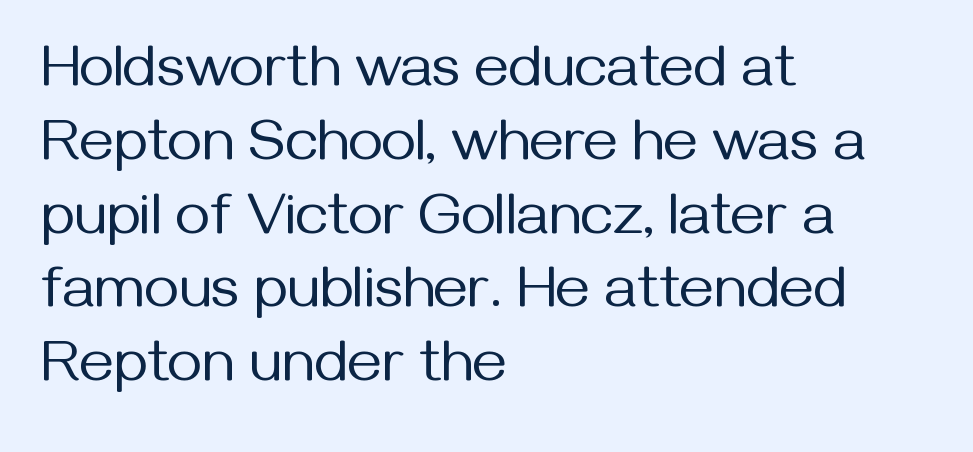
The image shows 60 px regular-weight sans-serif type, upright; set left-aligned, line spacing 1.23x, normal letter spacing, not underlined; medium stroke contrast and a medium x-height.
